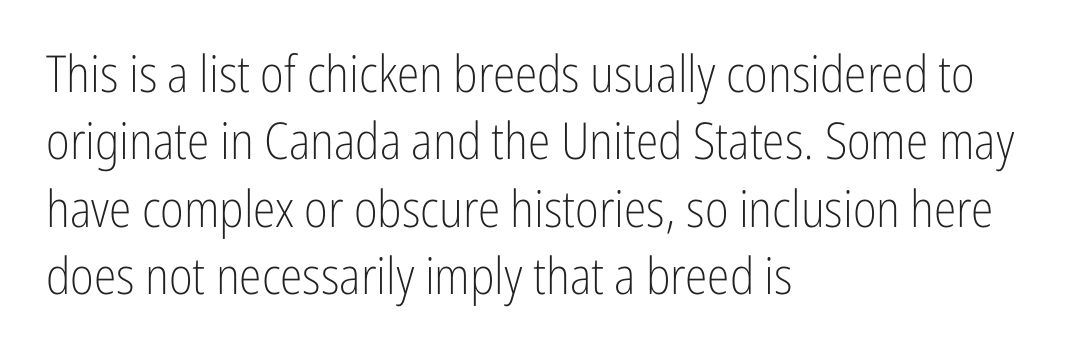
{"serif": "no", "italic": "no", "bold": "no", "weight": "light", "width": "condensed", "stroke_contrast": "low", "x_height": "medium", "monospaced": "no", "underline": "no", "align": "left", "line_spacing": "normal", "line_spacing_ratio": 1.32, "letter_spacing": "normal", "letter_spacing_em": 0.0, "glyph_px": 51}
